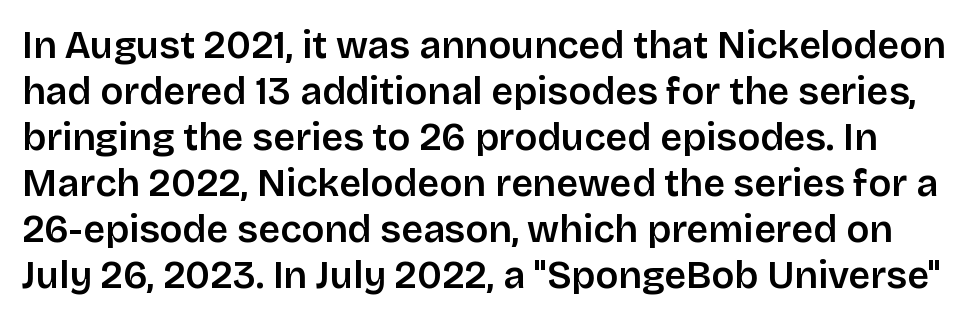
This rendering employs a face without finishing strokes, i.e., a sans-serif. The horizontal fit of the characters is conventional and even. Think of a printed novel: that variable character pitch is what you see here. Anything drawn beneath the words? Only blank space.
